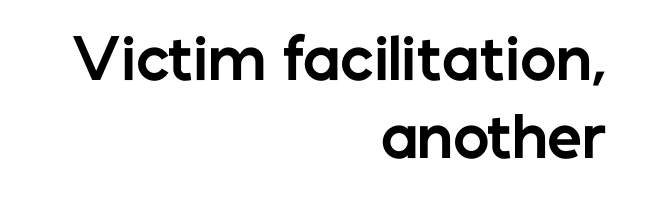
Q: Is the text bold? A: Yes.
Q: Is the text italic (slanted)? A: No, it is upright.
Q: Is the typeface a serif or a sans-serif typeface? A: Sans-serif.
Q: Is the text underlined? A: No.
Q: How is the paragraph aligned? A: Right-aligned.
Q: Is the spacing between letters normal or unusually wide? A: Normal.
Q: Is the spacing between lines tight, normal or loose? A: Normal.
Q: Width (condensed, normal, or wide)? A: Normal.
Q: Stroke contrast? A: Low.
Q: x-height? A: Medium.
Q: Monospaced? A: No.
